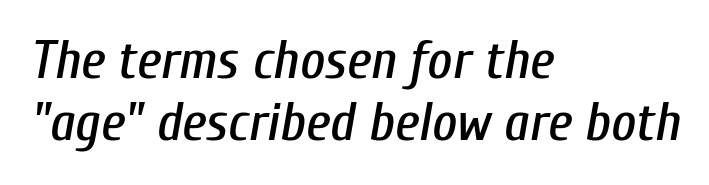
Q: Is the text italic (slanted)? A: Yes, it leans right by about 10 degrees.
Q: Is the text underlined? A: No.
Q: How is the paragraph aligned? A: Left-aligned.
Q: Is the spacing between letters normal or unusually wide? A: Normal.
Q: Is the spacing between lines tight, normal or loose? A: Tight.
Q: Width (condensed, normal, or wide)? A: Condensed.
Q: Stroke contrast? A: Low.
Q: x-height? A: Medium.
Q: Monospaced? A: No.
